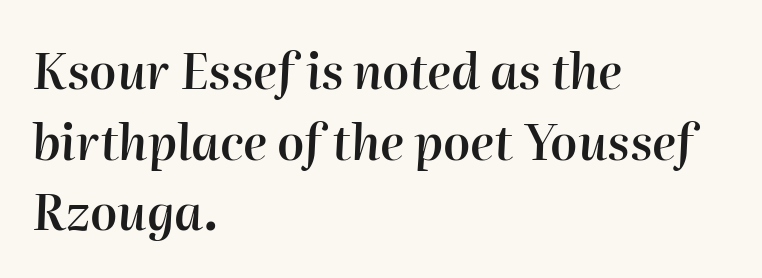
Q: Is the text bold? A: Semi-bold.
Q: Is the text italic (slanted)? A: Yes, it leans right by about 2 degrees.
Q: Is the text underlined? A: No.
Q: How is the paragraph aligned? A: Left-aligned.
Q: Is the spacing between letters normal or unusually wide? A: Normal.
Q: Is the spacing between lines tight, normal or loose? A: Normal.
Q: Width (condensed, normal, or wide)? A: Normal.
Q: Stroke contrast? A: High.
Q: x-height? A: Medium.
Q: Monospaced? A: No.
